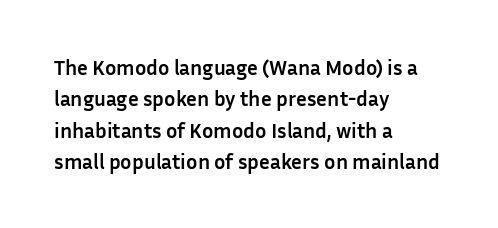
The image shows 21 px bold type, upright; set left-aligned, normal line spacing (1.49x), normal letter spacing, not underlined.
